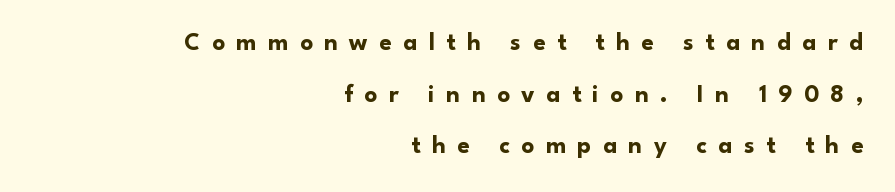
{"italic": "no", "bold": "yes", "underline": "no", "align": "right", "line_spacing": "loose", "line_spacing_ratio": 2.07, "letter_spacing": "wide", "letter_spacing_em": 0.46, "glyph_px": 25}
